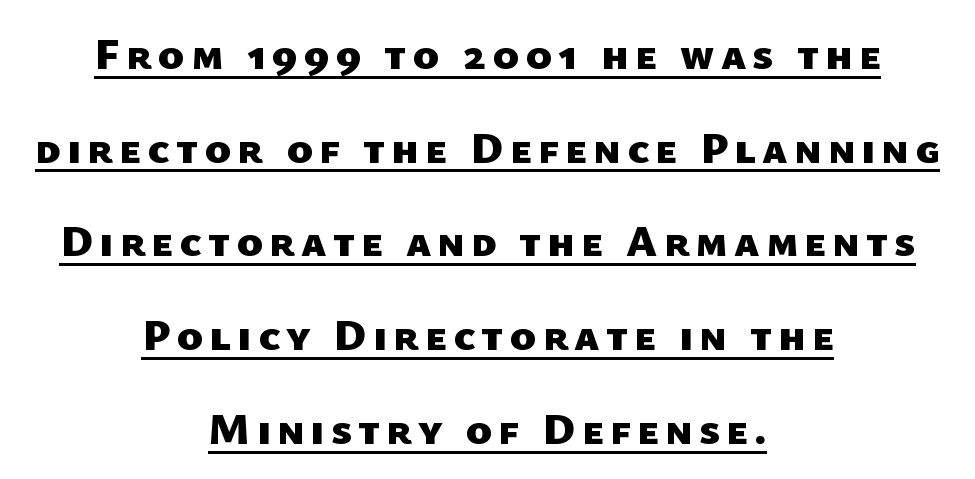
{"serif": "no", "bold": "yes", "weight": "heavy", "width": "normal", "stroke_contrast": "low", "x_height": "medium", "monospaced": "no", "underline": "yes", "align": "center", "line_spacing": "loose", "line_spacing_ratio": 2.13, "glyph_px": 44}
